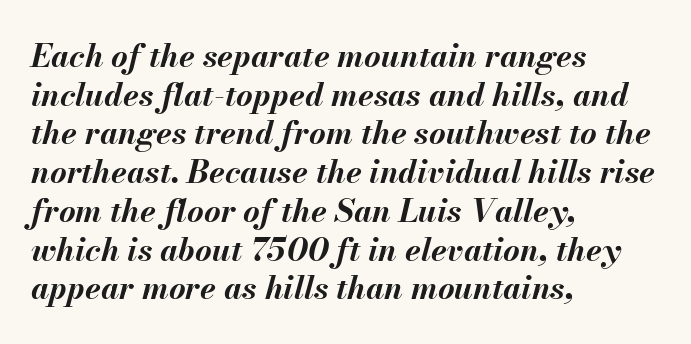
The image shows 32 px bold type, italic (leaning right); set left-aligned, line spacing 1.21x, normal letter spacing, not underlined; medium stroke contrast and a small x-height.
